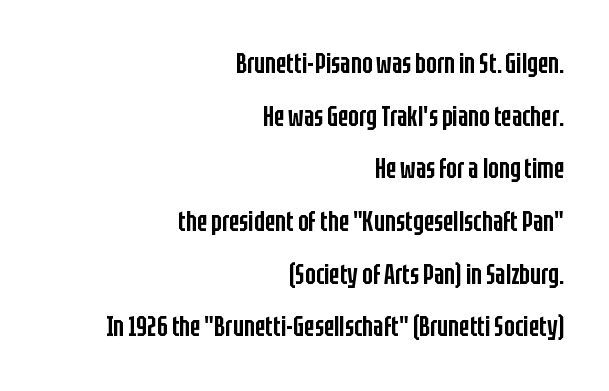
The image shows 28 px semibold, condensed sans-serif type, upright; set right-aligned, line spacing 1.88x, normal letter spacing, not underlined; low stroke contrast and a large x-height.
